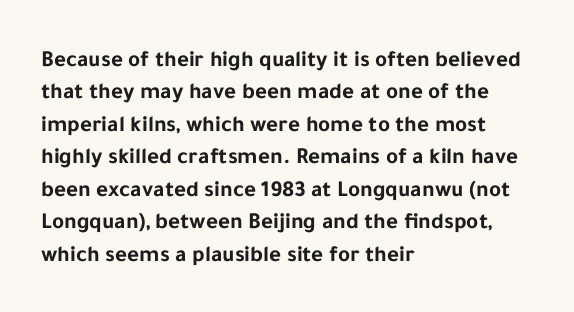
The image shows 23 px bold type, upright; set left-aligned, normal line spacing (1.41x), normal letter spacing, not underlined.
